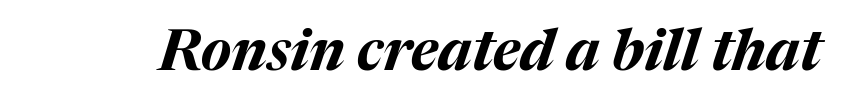
The glyphs are unaccompanied by any horizontal stroke below them. The passage shown is typed in a proportional face where columns would drift. Is the type bold? Yes — the strokes are clearly thick and heavy. A typesetter would mark this as italic. You could call the tracking neutral — neither tight nor loose.
